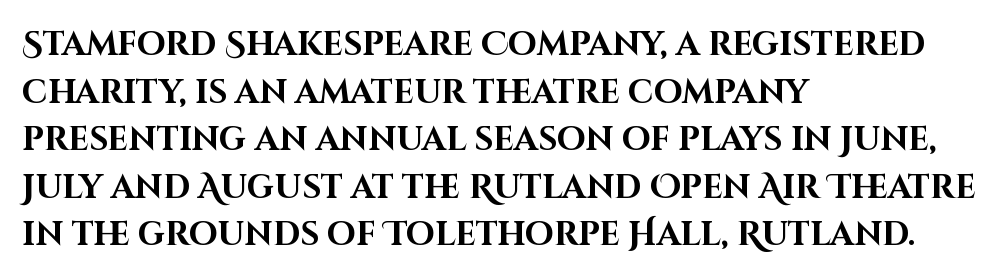
Q: Is the text bold? A: Yes.
Q: Is the text italic (slanted)? A: No, it is upright.
Q: Is the typeface a serif or a sans-serif typeface? A: Sans-serif.
Q: Is the text underlined? A: No.
Q: How is the paragraph aligned? A: Left-aligned.
Q: Is the spacing between letters normal or unusually wide? A: Normal.
Q: Is the spacing between lines tight, normal or loose? A: Normal.
Q: Width (condensed, normal, or wide)? A: Normal.
Q: Stroke contrast? A: High.
Q: x-height? A: Large.
Q: Monospaced? A: No.
